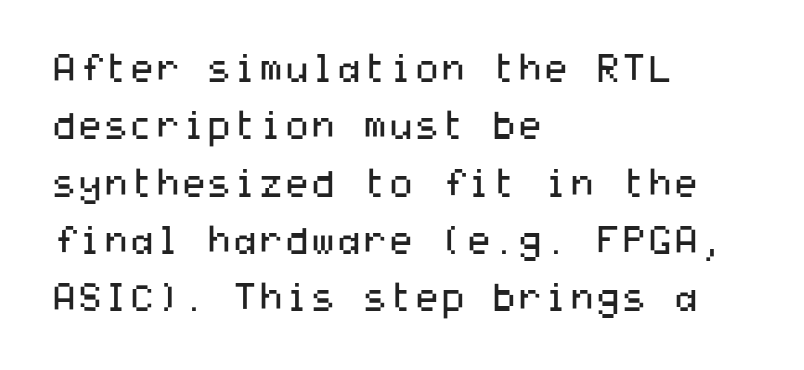
{"serif": "no", "italic": "no", "bold": "no", "weight": "regular", "width": "wide", "stroke_contrast": "medium", "x_height": "medium", "underline": "no", "align": "left", "line_spacing": "normal", "line_spacing_ratio": 1.55, "letter_spacing": "normal", "letter_spacing_em": 0.0, "glyph_px": 37}
